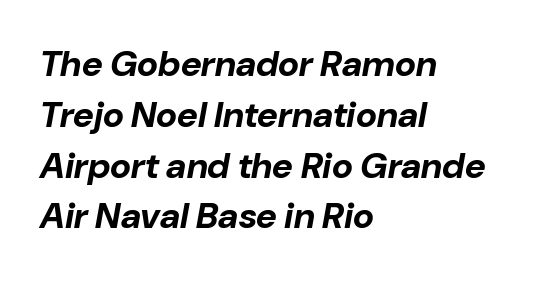
{"italic": "yes", "lean": "right", "slant_degrees": 10, "bold": "yes", "weight": "bold", "width": "normal", "stroke_contrast": "low", "x_height": "medium", "monospaced": "no", "underline": "no", "align": "left", "line_spacing": "normal", "line_spacing_ratio": 1.41, "letter_spacing": "normal", "letter_spacing_em": 0.0, "glyph_px": 36}
